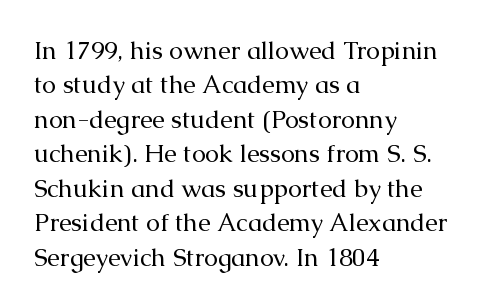
Spacing between characters is what you'd get straight out of the box. The passage shown is not underscored anywhere. The lines in this sample share a left origin and differ only in where they stop. The lines sit at an ordinary, default distance from one another. Is the type heavy? It reads as light-to-regular instead.
